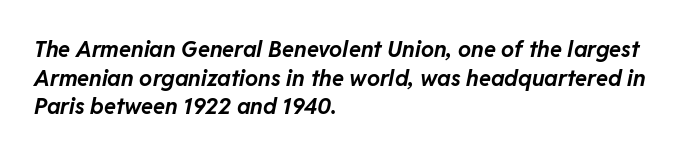
{"italic": "yes", "lean": "right", "slant_degrees": 11, "bold": "yes", "underline": "no", "align": "left", "line_spacing": "normal", "line_spacing_ratio": 1.3, "letter_spacing": "normal", "letter_spacing_em": 0.0, "glyph_px": 22}
